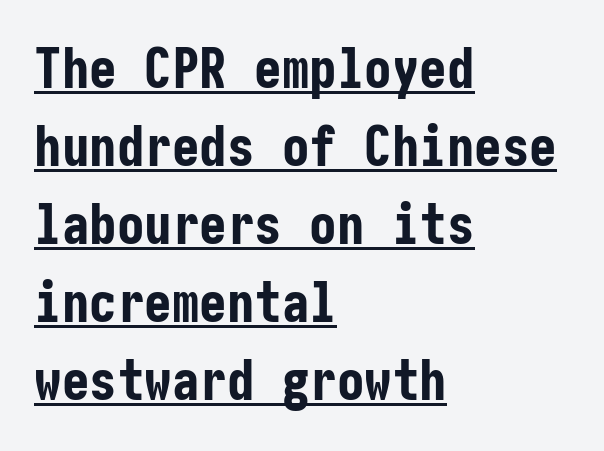
Q: Is the text bold? A: Yes.
Q: Is the text italic (slanted)? A: No, it is upright.
Q: Is the typeface a serif or a sans-serif typeface? A: Sans-serif.
Q: Is the text underlined? A: Yes.
Q: How is the paragraph aligned? A: Left-aligned.
Q: Is the spacing between letters normal or unusually wide? A: Normal.
Q: Is the spacing between lines tight, normal or loose? A: Normal.
Q: Width (condensed, normal, or wide)? A: Condensed.
Q: Stroke contrast? A: Low.
Q: x-height? A: Medium.
